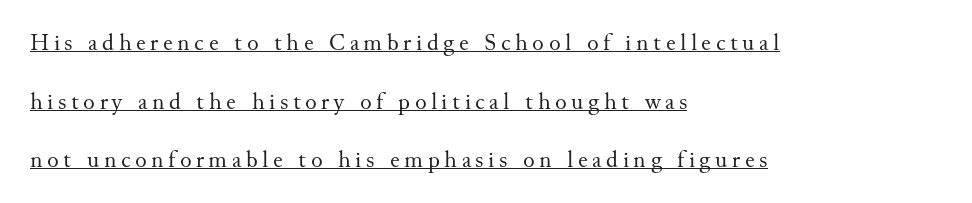
Honestly, the underline is the first thing you notice here. Typeset ragged right — the left edge is the straight one. Posture: straight, roman, zero tilt. The typeface has the unassuming heft of standard copy or less. Horizontal bands of white between lines are thick stripes.
